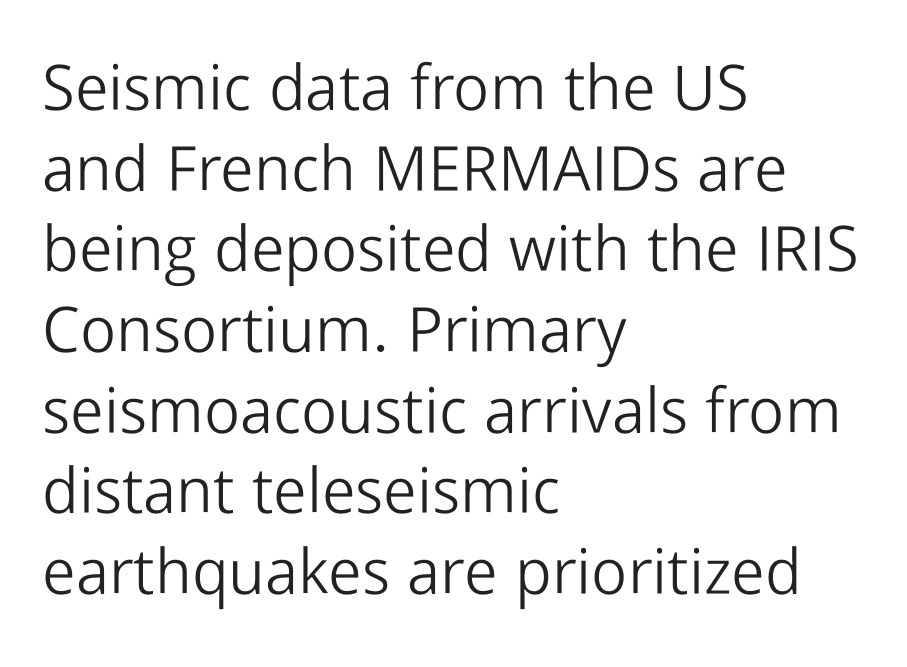
{"serif": "no", "italic": "no", "bold": "no", "weight": "light", "width": "normal", "stroke_contrast": "low", "x_height": "medium", "monospaced": "no", "underline": "no", "align": "left", "line_spacing": "normal", "line_spacing_ratio": 1.28, "letter_spacing": "normal", "letter_spacing_em": 0.0, "glyph_px": 63}
